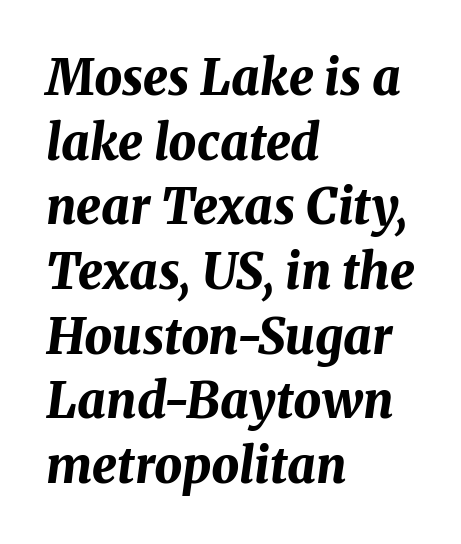
Q: Is the text bold? A: Yes.
Q: Is the text italic (slanted)? A: Yes, it leans right by about 8 degrees.
Q: Is the text underlined? A: No.
Q: How is the paragraph aligned? A: Left-aligned.
Q: Is the spacing between letters normal or unusually wide? A: Normal.
Q: Is the spacing between lines tight, normal or loose? A: Normal.
Q: Width (condensed, normal, or wide)? A: Normal.
Q: Stroke contrast? A: Medium.
Q: x-height? A: Medium.
Q: Monospaced? A: No.
